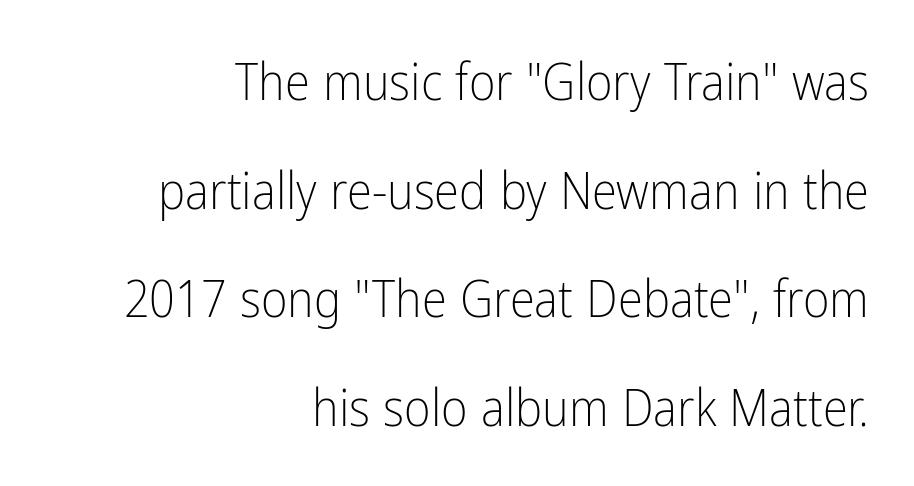
{"serif": "no", "italic": "no", "bold": "no", "weight": "light", "width": "condensed", "stroke_contrast": "low", "x_height": "medium", "monospaced": "no", "underline": "no", "align": "right", "line_spacing": "loose", "line_spacing_ratio": 2.13, "letter_spacing": "normal", "letter_spacing_em": 0.0, "glyph_px": 51}
